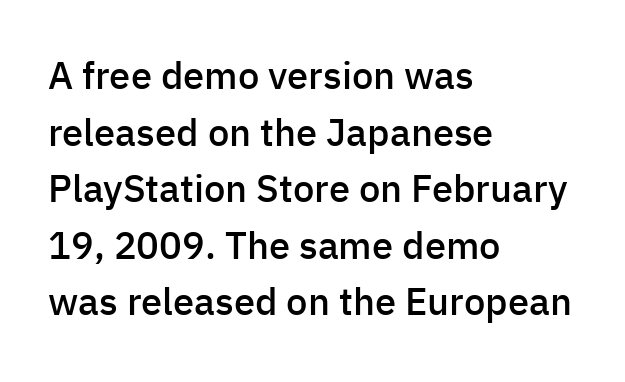
Is the type bold? Partly — it's a semibold, heavier than regular but not fully bold. Between one letter and the next there's only the usual sliver of space. The compositor pushed each line to the left boundary. This sample has the flowing, uneven cadence of proportional lettering. Italic: no, the glyphs are upright roman. Reading down the column, the eye jumps a familiar distance to each next line.
